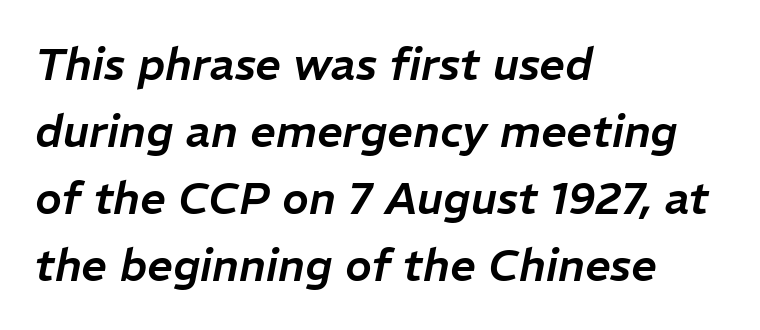
Q: Is the text italic (slanted)? A: Yes, it leans right by about 11 degrees.
Q: Is the text underlined? A: No.
Q: How is the paragraph aligned? A: Left-aligned.
Q: Is the spacing between letters normal or unusually wide? A: Normal.
Q: Is the spacing between lines tight, normal or loose? A: Normal.
Q: Width (condensed, normal, or wide)? A: Normal.
Q: Stroke contrast? A: Low.
Q: x-height? A: Medium.
Q: Monospaced? A: No.
